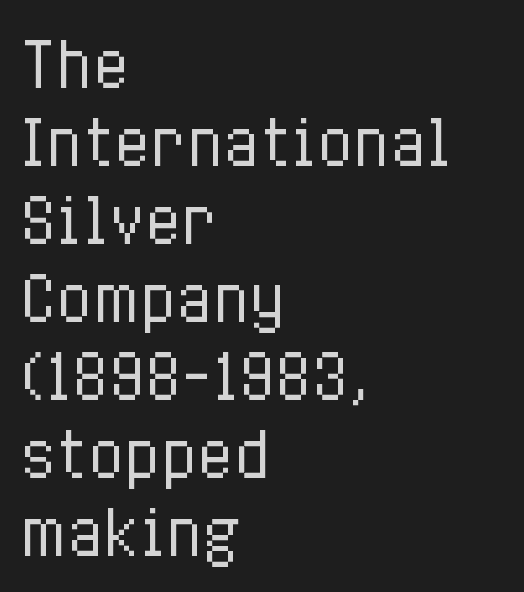
These lines sit exactly where default settings would place them. A student would call this left alignment; a typographer would say flush left, rag right. This is the regular roman posture of the typeface. What stands out about the letter spacing? Nothing — it is the standard amount. Quick note: underline off.
